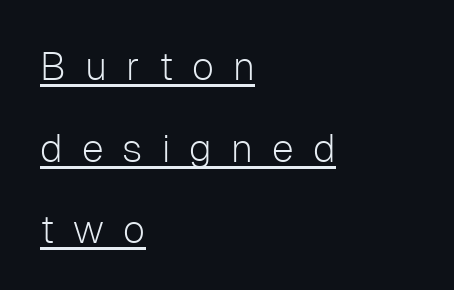
Successive baselines arrive slowly, with a big drop between each. Short and long lines alike share a common starting point at left. Looks like someone drew a line under every word here. Letterform terminals end flat and unadorned throughout the passage.
